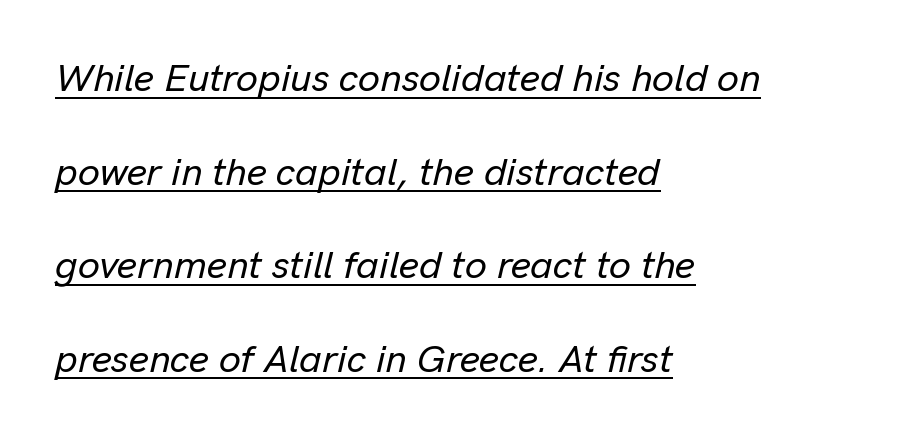
The image shows 39 px text type, italic (leaning right); set left-aligned, loose line spacing (2.4x), normal letter spacing, underlined; low stroke contrast and a medium x-height.
